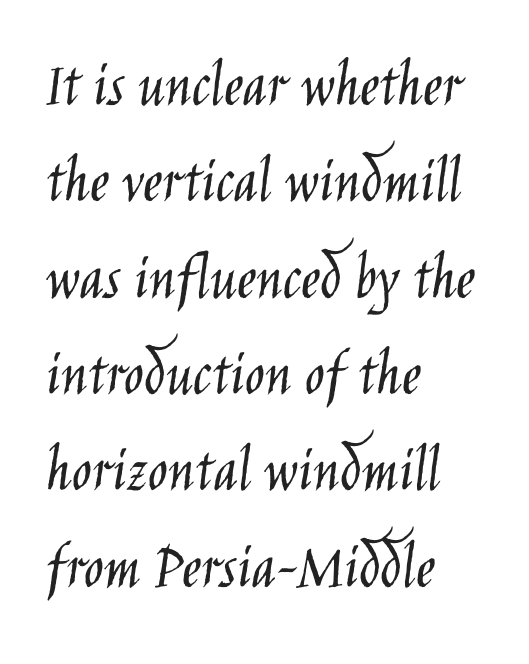
Q: Is the text bold? A: No.
Q: Is the text italic (slanted)? A: Yes.
Q: Is the typeface a serif or a sans-serif typeface? A: Sans-serif.
Q: Is the text underlined? A: No.
Q: How is the paragraph aligned? A: Left-aligned.
Q: Is the spacing between letters normal or unusually wide? A: Normal.
Q: Is the spacing between lines tight, normal or loose? A: Normal.
Q: Width (condensed, normal, or wide)? A: Condensed.
Q: Stroke contrast? A: Low.
Q: x-height? A: Large.
Q: Monospaced? A: No.
